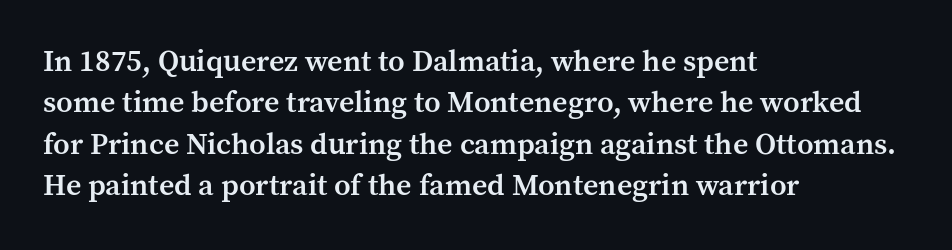
{"serif": "yes", "italic": "no", "bold": "semi", "weight": "semibold", "width": "normal", "stroke_contrast": "medium", "x_height": "medium", "monospaced": "no", "underline": "no", "align": "left", "line_spacing": "normal", "line_spacing_ratio": 1.38, "letter_spacing": "normal", "letter_spacing_em": 0.0, "glyph_px": 30}
